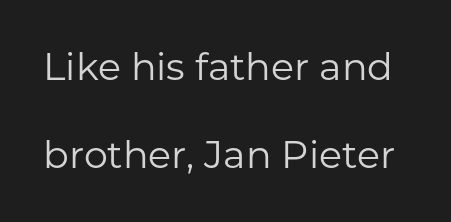
The image shows 38 px regular-weight sans-serif type, upright; set loose line spacing (2.32x), normal letter spacing, not underlined; low stroke contrast and a medium x-height.
